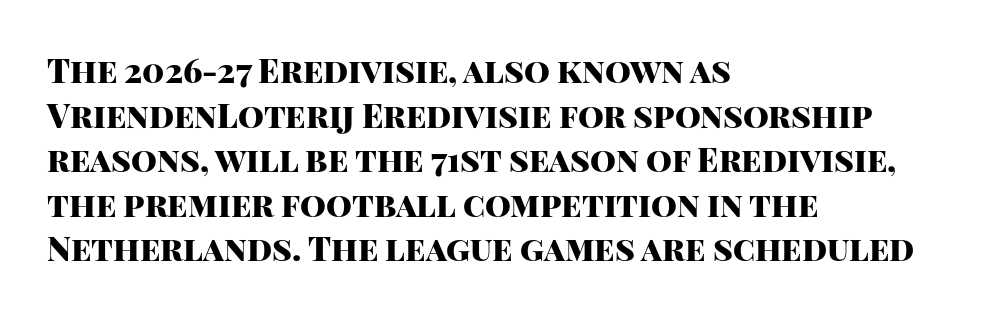
These lines are composed in type without serifs. You could call the tracking neutral — neither tight nor loose. This sample has the flowing, uneven cadence of proportional lettering. The glyphs are unaccompanied by any horizontal stroke below them. Every row of glyphs begins at an identical x-position on the left.
